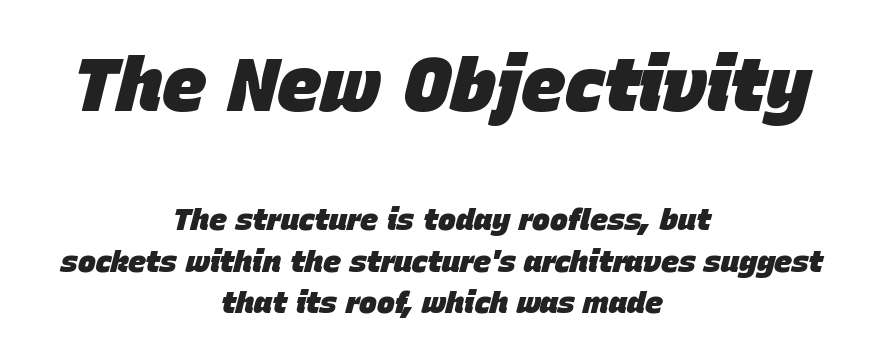
{"italic": "yes", "lean": "right", "slant_degrees": 15, "bold": "yes", "weight": "heavy", "width": "normal", "stroke_contrast": "low", "x_height": "large", "monospaced": "no", "underline": "no", "align": "center", "line_spacing": "normal", "line_spacing_ratio": 1.38, "letter_spacing": "normal", "letter_spacing_em": 0.0, "larger_block": "first", "size_ratio": 2.47, "glyph_px": 74}
